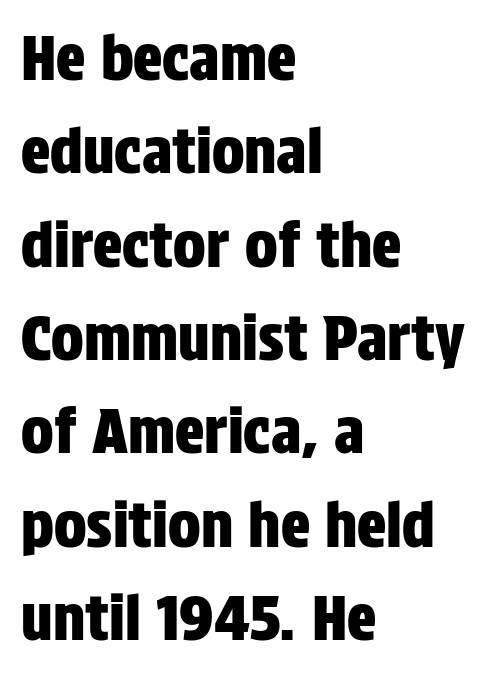
This block has exactly the height ordinary leading produces. The type is set solid horizontally, with unmodified tracking. Leftover space on each line is placed entirely after the last word. The passage shown is not underscored anywhere. These lines are composed in type without serifs. Here the designer chose a conventional face with non-uniform glyph widths.
